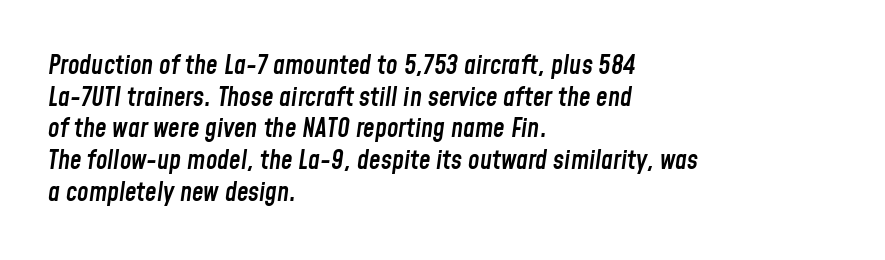
{"italic": "yes", "lean": "right", "slant_degrees": 8, "bold": "semi", "underline": "no", "align": "left", "line_spacing_ratio": 1.22, "letter_spacing": "normal", "letter_spacing_em": 0.0, "glyph_px": 26}
